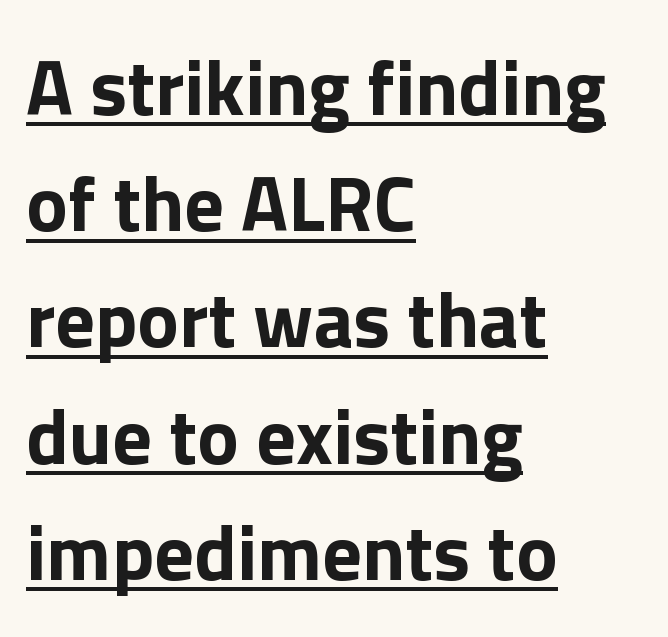
The image shows 78 px bold sans-serif type, upright; set left-aligned, normal line spacing (1.49x), normal letter spacing, underlined; a medium x-height.
